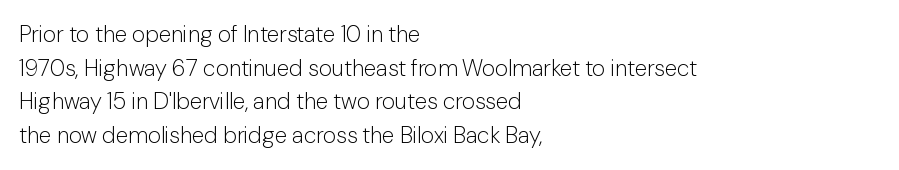
The image shows 23 px text type, upright; set left-aligned, normal line spacing (1.46x), normal letter spacing, not underlined.
